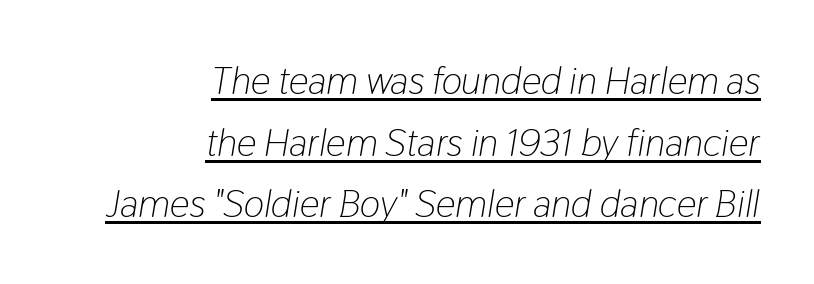
The image shows 39 px light, condensed type, italic (leaning right); set right-aligned, normal line spacing (1.58x), normal letter spacing, underlined; low stroke contrast and a medium x-height.
